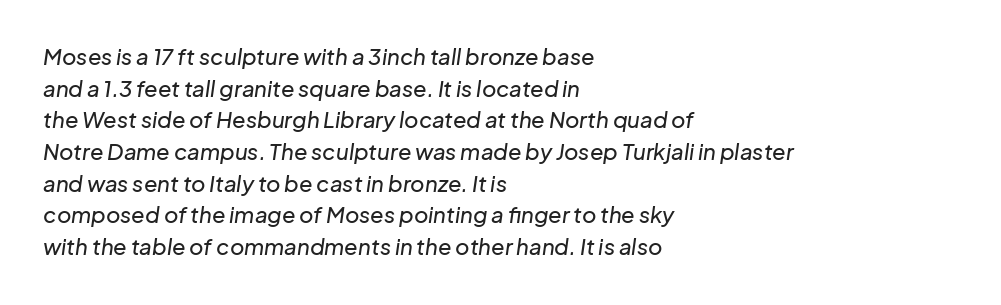
{"italic": "yes", "lean": "right", "slant_degrees": 8, "underline": "no", "align": "left", "line_spacing": "normal", "line_spacing_ratio": 1.44, "letter_spacing": "normal", "letter_spacing_em": 0.0, "glyph_px": 22}
